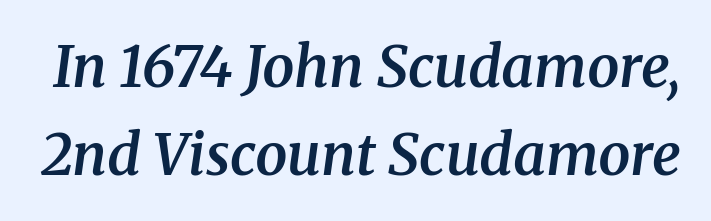
{"serif": "yes", "italic": "yes", "lean": "right", "slant_degrees": 8, "bold": "semi", "weight": "semibold", "width": "normal", "stroke_contrast": "medium", "x_height": "medium", "monospaced": "no", "underline": "no", "line_spacing": "normal", "line_spacing_ratio": 1.54, "letter_spacing": "normal", "letter_spacing_em": 0.0, "glyph_px": 57}
